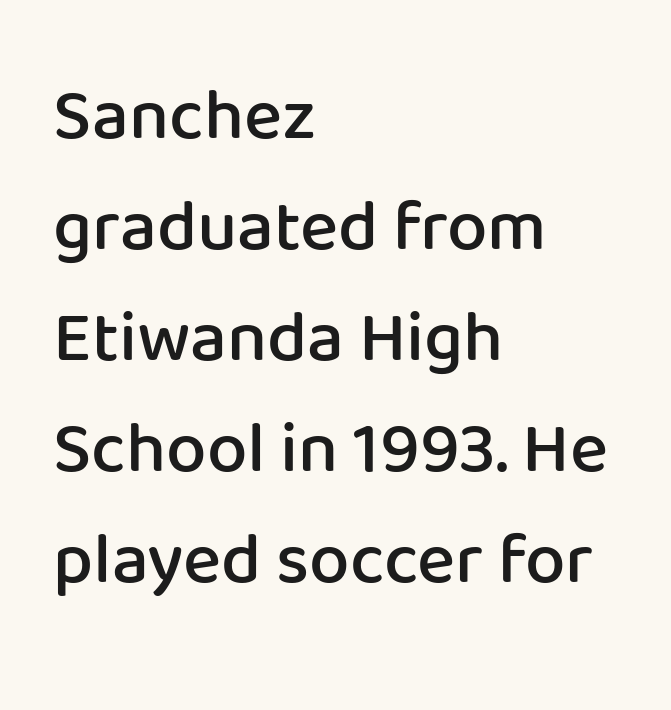
Q: Is the text bold? A: Semi-bold.
Q: Is the text italic (slanted)? A: No, it is upright.
Q: Is the typeface a serif or a sans-serif typeface? A: Sans-serif.
Q: Is the text underlined? A: No.
Q: How is the paragraph aligned? A: Left-aligned.
Q: Is the spacing between letters normal or unusually wide? A: Normal.
Q: Is the spacing between lines tight, normal or loose? A: Normal.
Q: Width (condensed, normal, or wide)? A: Normal.
Q: Stroke contrast? A: Low.
Q: x-height? A: Medium.
Q: Monospaced? A: No.
